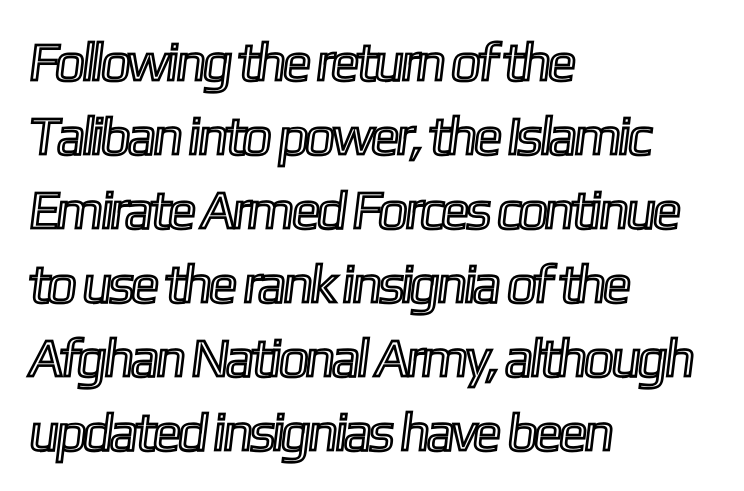
The image shows 54 px condensed type; set left-aligned, normal line spacing (1.37x), normal letter spacing, not underlined; a medium x-height.
